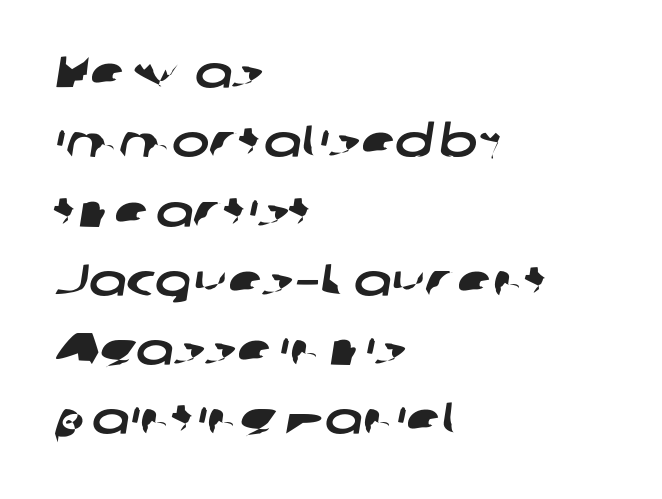
What's the leading like? Ordinary, nothing unusual. A typesetter would call this zero additional tracking. Spacing verdict: proportional, widths tailored to each character. If you drew a ruler down the left edge, every line would touch it.
